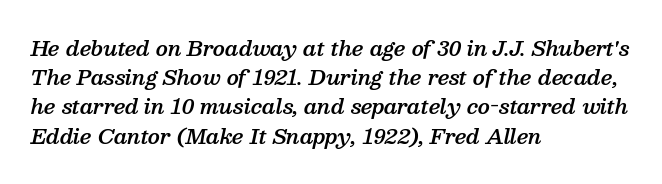
The rendering uses a semibold face; strokes are thickened but not to full bold. If you drew a ruler down the left edge, every line would touch it. The string is rendered with underlining switched off. Does extra space separate the letters? No, they use regular spacing.
